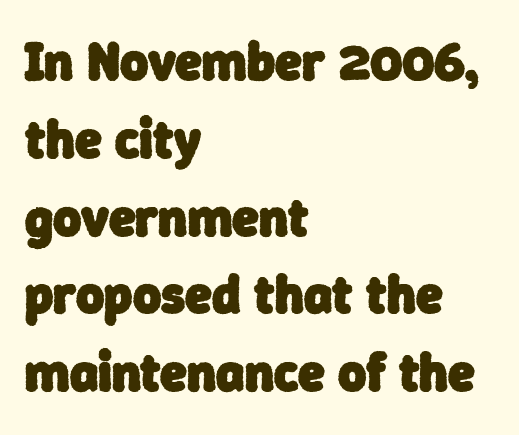
Q: Is the text bold? A: Yes.
Q: Is the typeface a serif or a sans-serif typeface? A: Sans-serif.
Q: Is the text underlined? A: No.
Q: How is the paragraph aligned? A: Left-aligned.
Q: Is the spacing between letters normal or unusually wide? A: Normal.
Q: Is the spacing between lines tight, normal or loose? A: Normal.
Q: Width (condensed, normal, or wide)? A: Normal.
Q: Stroke contrast? A: Low.
Q: x-height? A: Medium.
Q: Monospaced? A: No.
